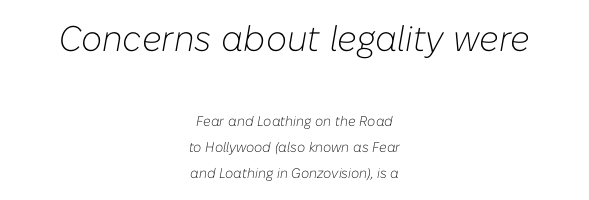
The strokes carry an ordinary text weight at most. The passage is arranged like a title page — every line centered. Plain, unruled lines of type. These lines were composed using italics.
